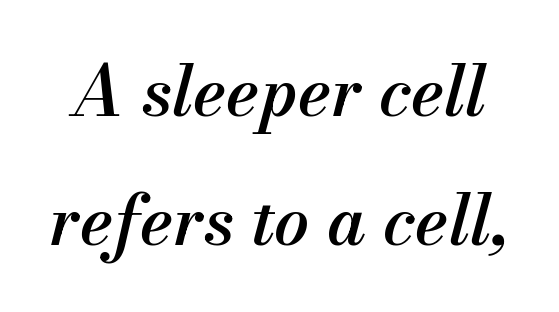
A clean baseline with only descenders dipping below it. A typesetter would call this proportional, since set widths differ per character. The gaps between neighbouring characters are ordinary and unremarkable. Does the lettering tilt? It does — this is italic. The rendering uses a semibold face; strokes are thickened but not to full bold.
